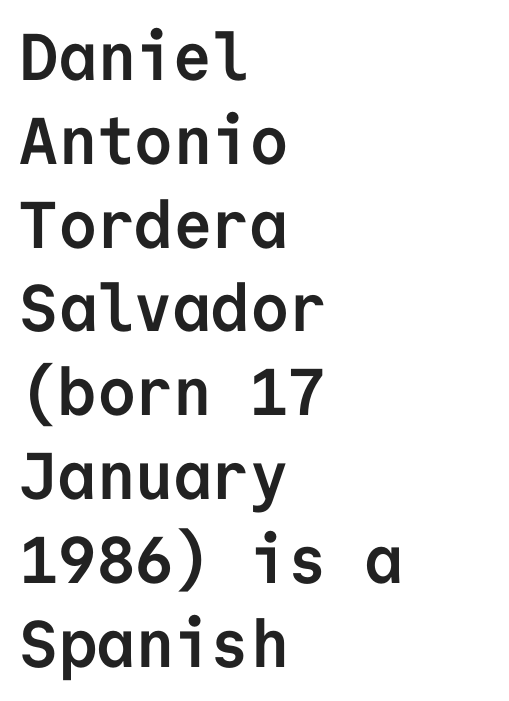
A dark, heavy texture on the line: the type is bold. The lines are quadded left. Default kerning and tracking; the words read as compact shapes. Stroke terminals: plain, sans-serif. Each row of text sits above clean, open space.
